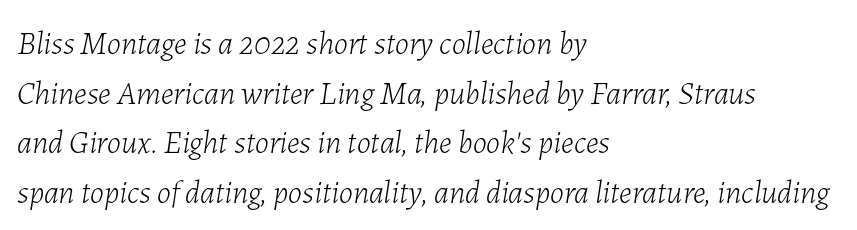
The image shows 32 px light type, italic (leaning right); set left-aligned, normal line spacing (1.55x), normal letter spacing, not underlined; low stroke contrast and a medium x-height.
